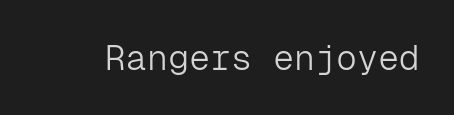
Stems and bowls with no extra thickness — not bold. In terms of letterspacing, this is plain default setting. Check the space under the baseline: it is left empty. Think of a typewriter: that constant character pitch is what you see here. The designer went with a sans here, leaving each stem footless. Does the lettering tilt? It doesn't — this is upright.
